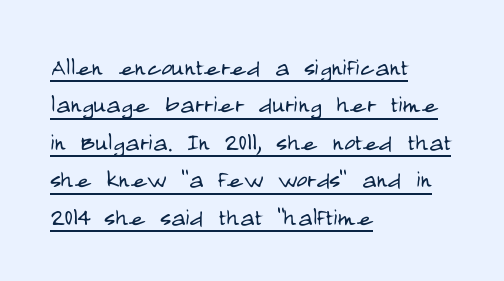
{"serif": "no", "italic": "no", "bold": "no", "weight": "light", "width": "condensed", "stroke_contrast": "low", "x_height": "large", "monospaced": "no", "underline": "yes", "align": "left", "line_spacing": "normal", "line_spacing_ratio": 1.25, "letter_spacing": "normal", "letter_spacing_em": 0.0, "glyph_px": 30}
